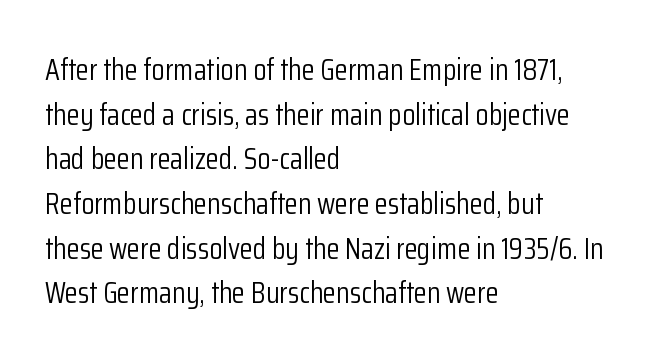
Q: Is the text bold? A: No.
Q: Is the text italic (slanted)? A: No, it is upright.
Q: Is the typeface a serif or a sans-serif typeface? A: Sans-serif.
Q: Is the text underlined? A: No.
Q: How is the paragraph aligned? A: Left-aligned.
Q: Is the spacing between letters normal or unusually wide? A: Normal.
Q: Is the spacing between lines tight, normal or loose? A: Normal.
Q: Width (condensed, normal, or wide)? A: Condensed.
Q: Stroke contrast? A: Low.
Q: x-height? A: Medium.
Q: Monospaced? A: No.
